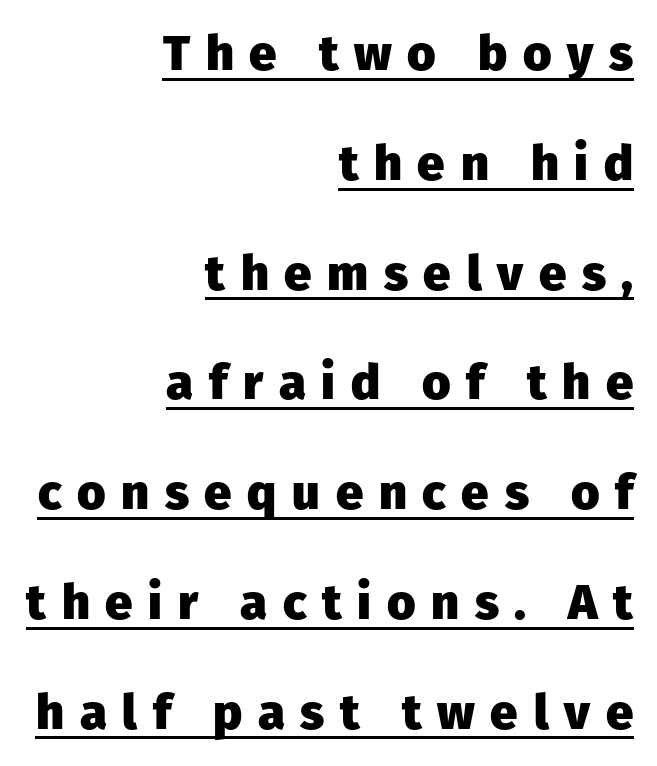
Q: Is the text bold? A: Yes.
Q: Is the text italic (slanted)? A: No, it is upright.
Q: Is the typeface a serif or a sans-serif typeface? A: Sans-serif.
Q: Is the text underlined? A: Yes.
Q: How is the paragraph aligned? A: Right-aligned.
Q: Is the spacing between letters normal or unusually wide? A: Unusually wide.
Q: Is the spacing between lines tight, normal or loose? A: Loose.
Q: Width (condensed, normal, or wide)? A: Normal.
Q: Stroke contrast? A: Low.
Q: x-height? A: Medium.
Q: Monospaced? A: No.
